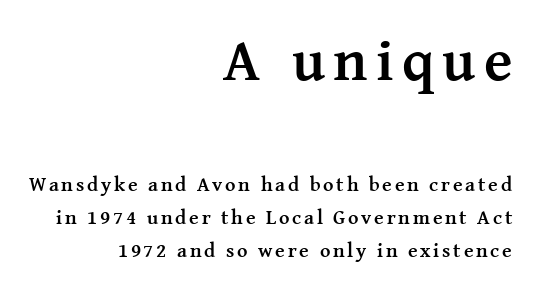
{"serif": "yes", "italic": "no", "bold": "yes", "weight": "semibold", "width": "normal", "stroke_contrast": "medium", "x_height": "medium", "monospaced": "no", "underline": "no", "align": "right", "line_spacing": "normal", "line_spacing_ratio": 1.65, "larger_block": "first", "size_ratio": 2.95, "glyph_px": 59}
